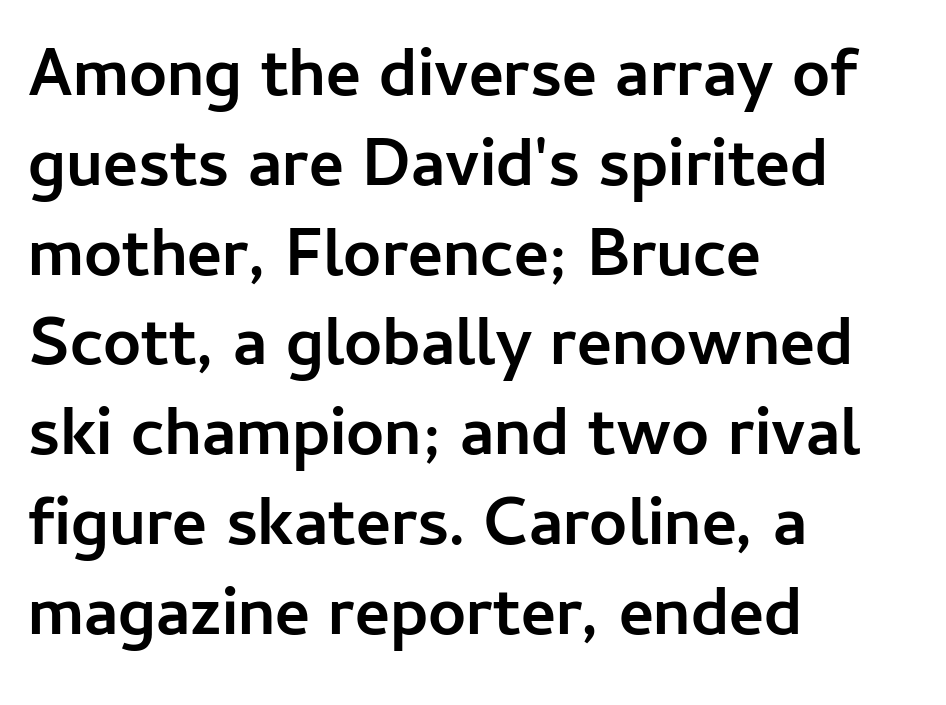
Q: Is the text bold? A: Yes.
Q: Is the text italic (slanted)? A: No, it is upright.
Q: Is the typeface a serif or a sans-serif typeface? A: Sans-serif.
Q: Is the text underlined? A: No.
Q: How is the paragraph aligned? A: Left-aligned.
Q: Is the spacing between letters normal or unusually wide? A: Normal.
Q: Is the spacing between lines tight, normal or loose? A: Normal.
Q: Width (condensed, normal, or wide)? A: Normal.
Q: Stroke contrast? A: Low.
Q: x-height? A: Medium.
Q: Monospaced? A: No.
